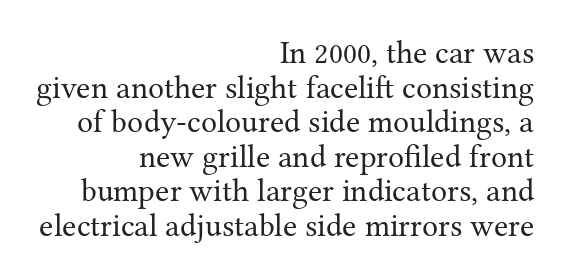
The image shows 32 px regular-weight serif type, upright; set right-aligned, tight line spacing (1.08x), normal letter spacing, not underlined; medium stroke contrast and a medium x-height.
